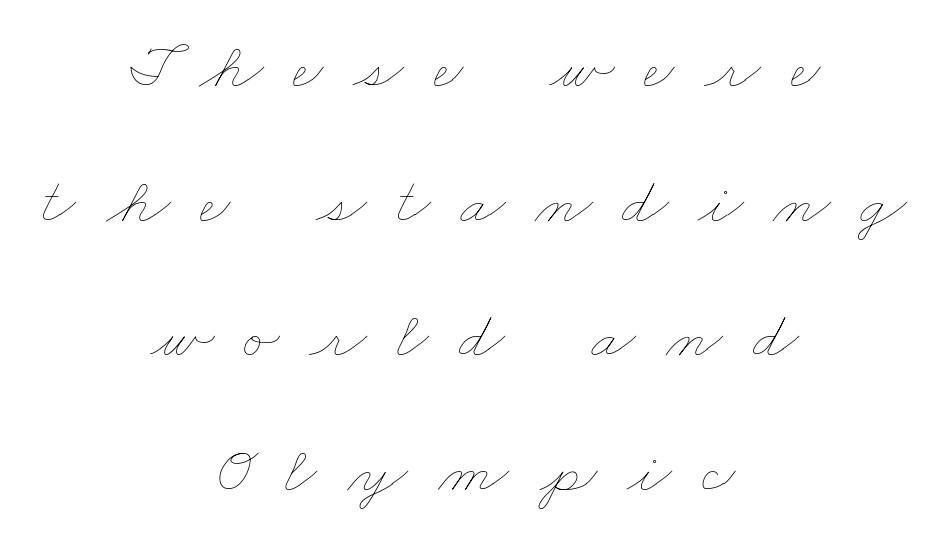
Glance below the letters and you will spot only blank space. The letters are spread apart with noticeably loose tracking. Compared with a flush-left layout, this one balances lines on the center instead. Character widths vary here, with narrow letters taking less room than wide ones.
